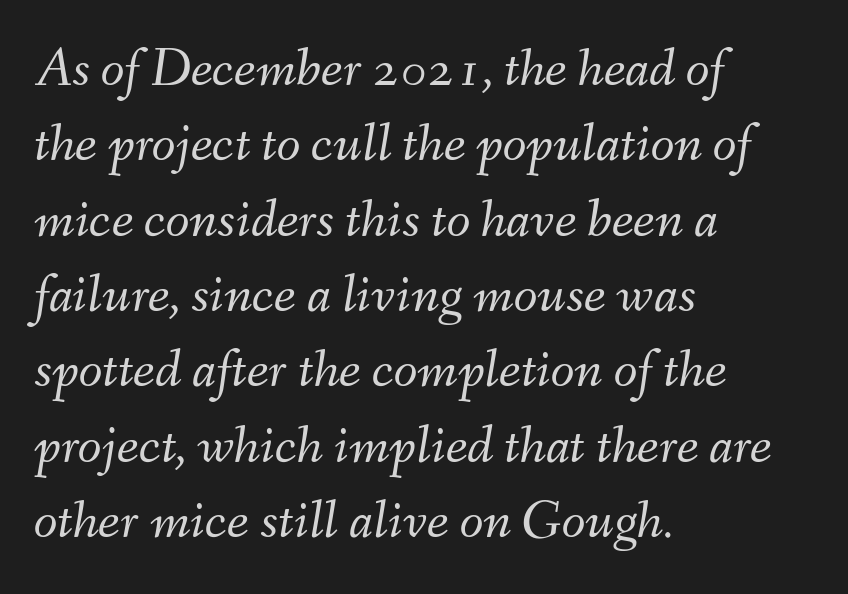
{"italic": "yes", "lean": "right", "slant_degrees": 9, "bold": "no", "weight": "light", "width": "normal", "stroke_contrast": "medium", "x_height": "small", "monospaced": "no", "underline": "no", "align": "left", "line_spacing": "normal", "line_spacing_ratio": 1.37, "letter_spacing": "normal", "letter_spacing_em": 0.0, "glyph_px": 55}
